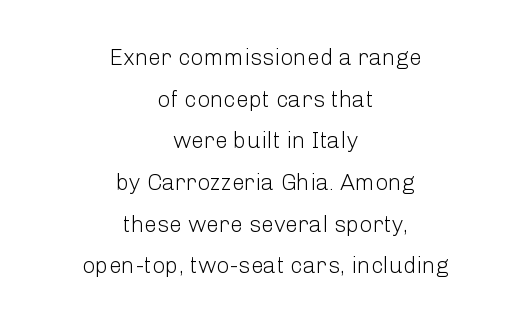
{"italic": "no", "bold": "no", "underline": "no", "align": "center", "line_spacing_ratio": 1.81, "letter_spacing": "normal", "letter_spacing_em": 0.0, "glyph_px": 23}
